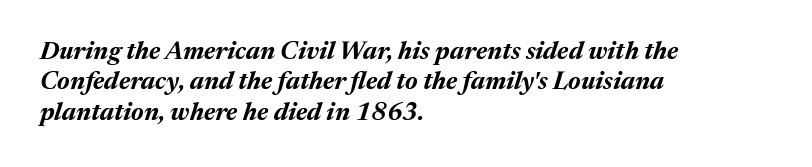
Q: Is the text bold? A: Yes.
Q: Is the text italic (slanted)? A: Yes, it leans right by about 17 degrees.
Q: Is the text underlined? A: No.
Q: How is the paragraph aligned? A: Left-aligned.
Q: Is the spacing between letters normal or unusually wide? A: Normal.
